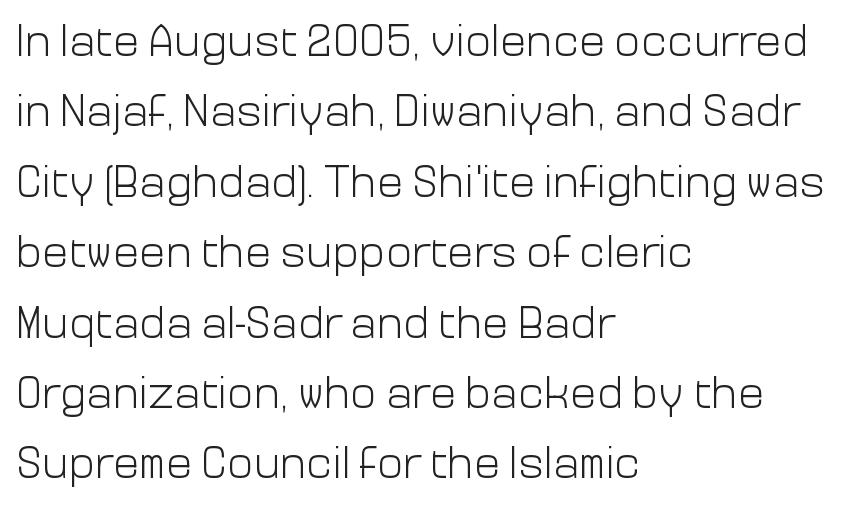
{"serif": "no", "italic": "no", "bold": "no", "weight": "light", "width": "normal", "stroke_contrast": "low", "x_height": "medium", "monospaced": "no", "underline": "no", "align": "left", "line_spacing": "normal", "line_spacing_ratio": 1.6, "letter_spacing": "normal", "letter_spacing_em": 0.0, "glyph_px": 44}
